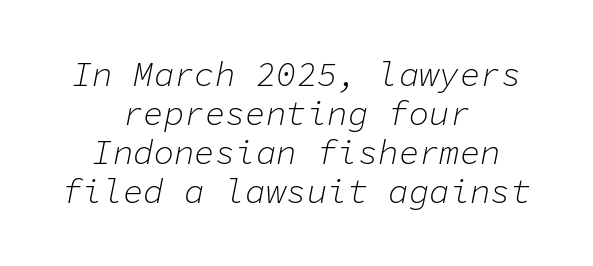
Q: Is the text bold? A: No.
Q: Is the text italic (slanted)? A: Yes, it leans right by about 11 degrees.
Q: Is the text underlined? A: No.
Q: How is the paragraph aligned? A: Centered.
Q: Is the spacing between letters normal or unusually wide? A: Normal.
Q: Is the spacing between lines tight, normal or loose? A: Tight.
Q: Width (condensed, normal, or wide)? A: Normal.
Q: Stroke contrast? A: Low.
Q: x-height? A: Medium.
Q: Monospaced? A: Yes.
